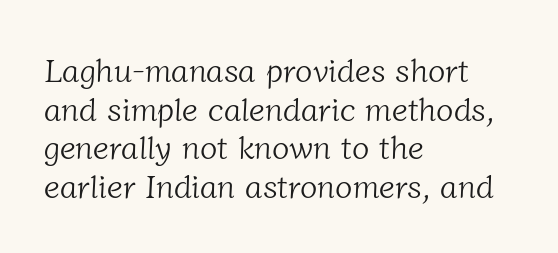
{"serif": "yes", "bold": "no", "weight": "light", "width": "normal", "stroke_contrast": "low", "x_height": "medium", "monospaced": "no", "underline": "no", "align": "left", "line_spacing_ratio": 1.21, "letter_spacing": "normal", "letter_spacing_em": 0.0, "glyph_px": 32}
